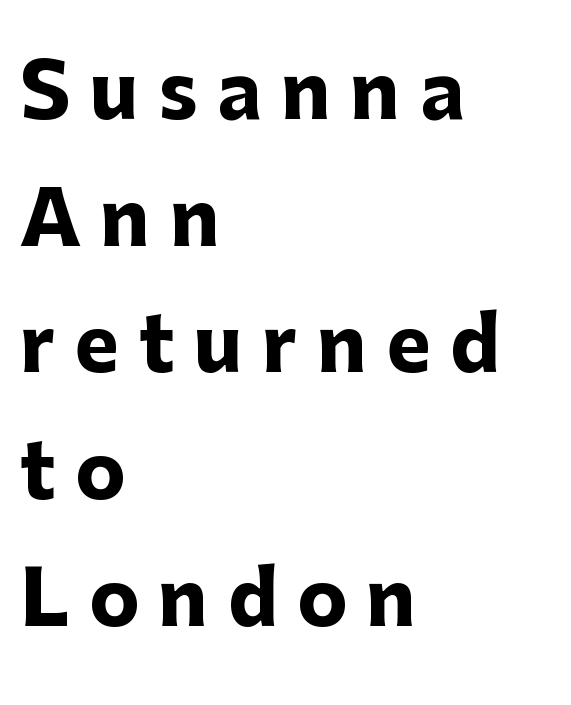
Think of a printed novel: that variable character pitch is what you see here. The type family on display is of the sans-serif kind. Baseline-to-baseline distance is the conventional proportion of letter height. Descenders are the only things crossing below the line. Tracking here is generous; glyphs stand well apart from one another.
